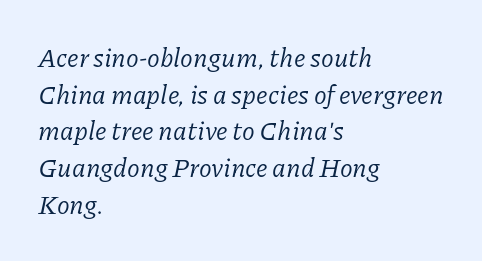
The image shows 26 px text type, italic (leaning right); set left-aligned, normal line spacing (1.41x), normal letter spacing, not underlined.
